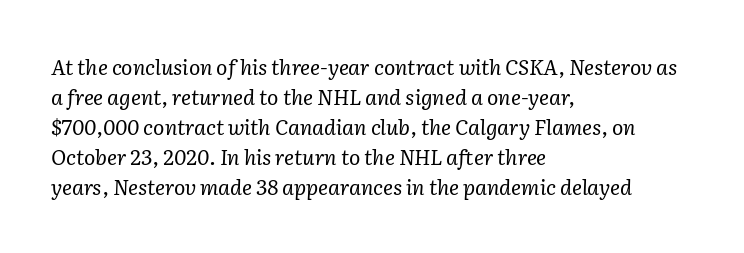
Is there much room between lines? A standard amount, neither cramped nor airy. You can tell it's italic because the verticals aren't actually vertical. The strip under each line holds only bare page. The characters are drawn with everyday or finer stroke widths.
